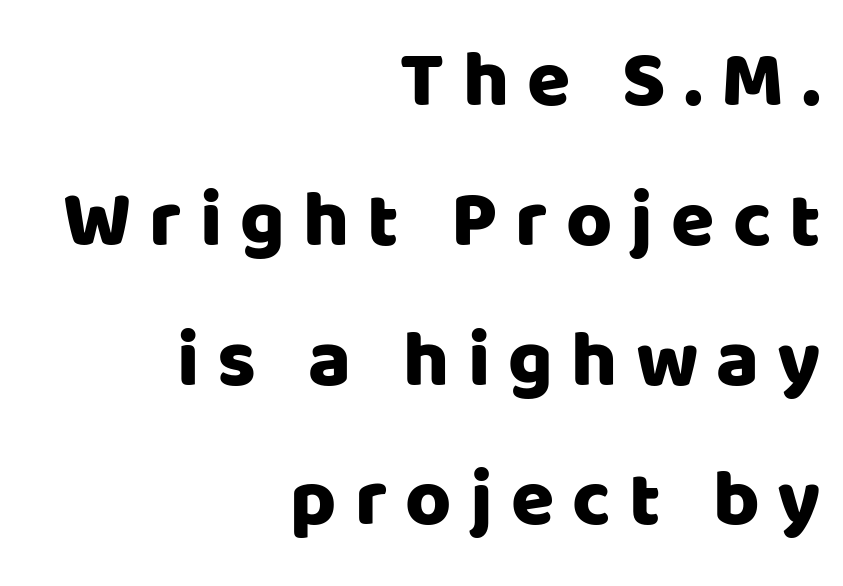
Q: Is the text italic (slanted)? A: No, it is upright.
Q: Is the typeface a serif or a sans-serif typeface? A: Sans-serif.
Q: Is the text underlined? A: No.
Q: How is the paragraph aligned? A: Right-aligned.
Q: Is the spacing between letters normal or unusually wide? A: Unusually wide.
Q: Width (condensed, normal, or wide)? A: Normal.
Q: Stroke contrast? A: Low.
Q: x-height? A: Large.
Q: Monospaced? A: No.
